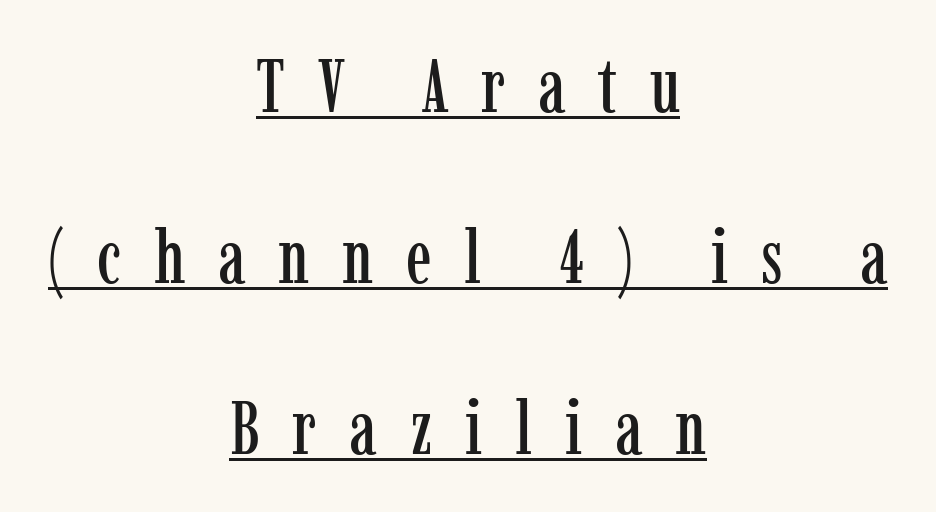
{"serif": "yes", "italic": "no", "width": "condensed", "stroke_contrast": "low", "x_height": "medium", "monospaced": "no", "underline": "yes", "align": "center", "line_spacing": "loose", "line_spacing_ratio": 2.25, "letter_spacing": "wide", "letter_spacing_em": 0.43, "glyph_px": 76}
